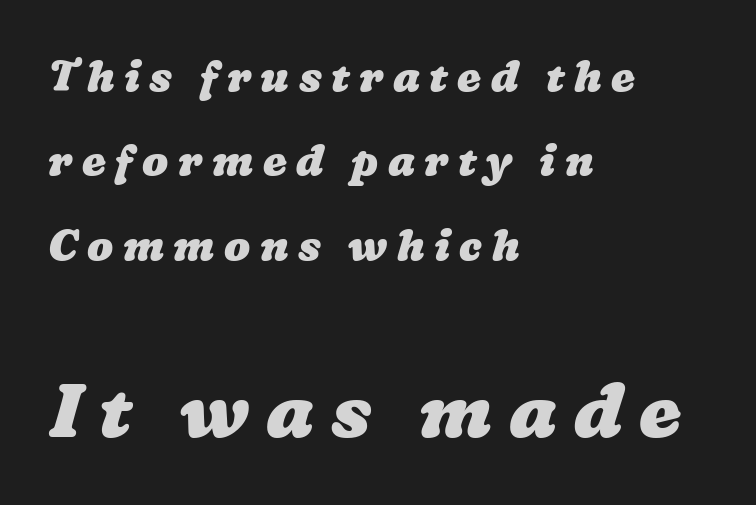
Typesetter's note — lower block bumped up in size, upper block left smaller. The specimen omits any rule beneath the text block's lines. Look at the tracking — it's clearly loosened, letters drifting apart. The setting favours the left margin, as ordinary paragraphs usually do. The glyphs have the mass of a bold cut.
